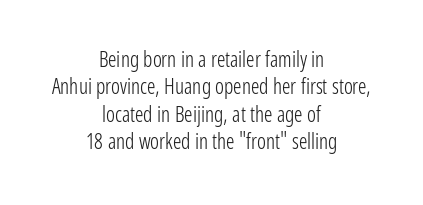
Q: Is the text bold? A: No.
Q: Is the text italic (slanted)? A: No, it is upright.
Q: Is the text underlined? A: No.
Q: How is the paragraph aligned? A: Centered.
Q: Is the spacing between letters normal or unusually wide? A: Normal.
Q: Is the spacing between lines tight, normal or loose? A: Normal.
